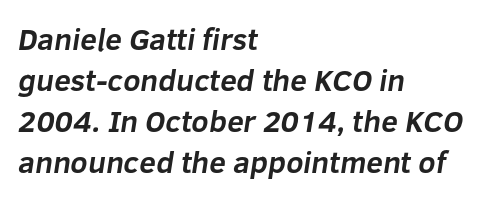
Here the designer chose a conventional face with non-uniform glyph widths. Compared with typical paragraphs, the rows here are spaced about the same. Students, note that the glyphs here touch the page at normal intervals. A typesetter would label this face a sans. Caption: bold face, heavy strokes. Type without underlining.
